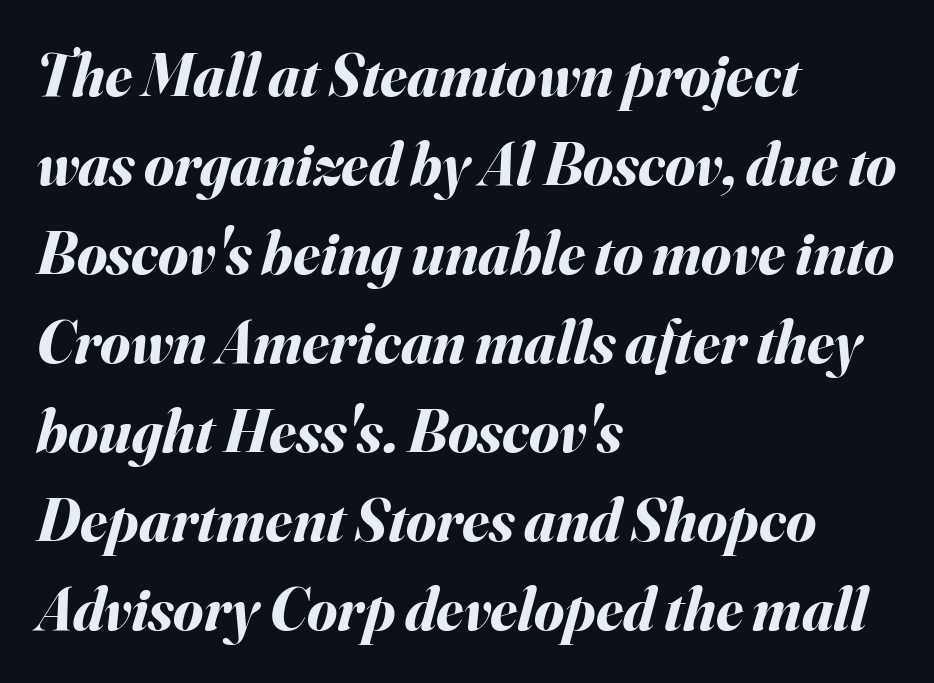
Q: Is the text bold? A: Yes.
Q: Is the text italic (slanted)? A: Yes, it leans right by about 16 degrees.
Q: Is the text underlined? A: No.
Q: How is the paragraph aligned? A: Left-aligned.
Q: Is the spacing between letters normal or unusually wide? A: Normal.
Q: Is the spacing between lines tight, normal or loose? A: Normal.
Q: Width (condensed, normal, or wide)? A: Normal.
Q: Stroke contrast? A: Medium.
Q: x-height? A: Small.
Q: Monospaced? A: No.
